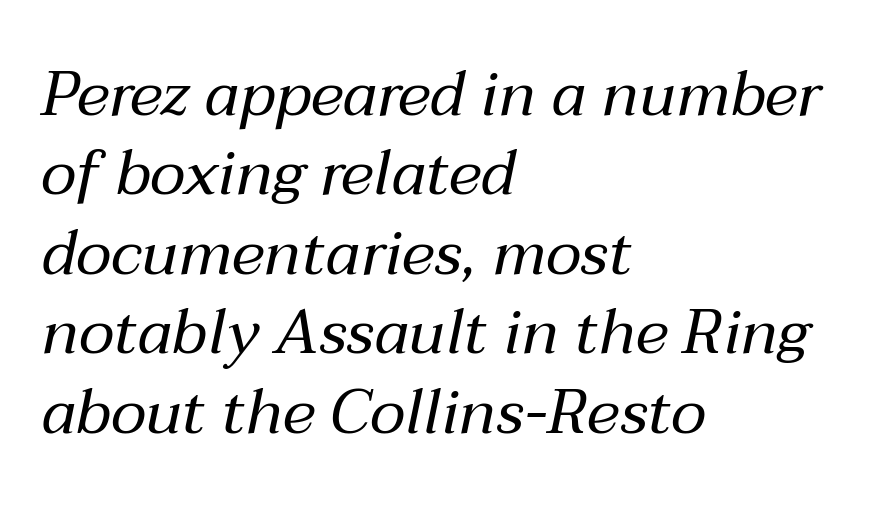
Q: Is the text bold? A: No.
Q: Is the text italic (slanted)? A: Yes, it leans right by about 12 degrees.
Q: Is the text underlined? A: No.
Q: How is the paragraph aligned? A: Left-aligned.
Q: Is the spacing between letters normal or unusually wide? A: Normal.
Q: Is the spacing between lines tight, normal or loose? A: Normal.
Q: Width (condensed, normal, or wide)? A: Normal.
Q: Stroke contrast? A: Medium.
Q: x-height? A: Medium.
Q: Monospaced? A: No.
